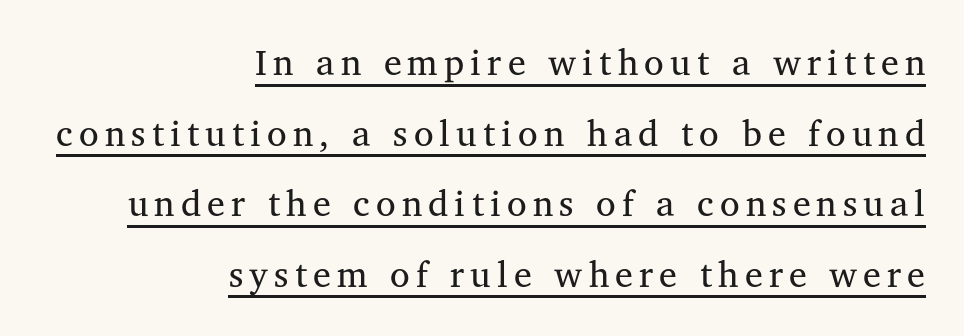
Is this a sans? No — the strokes have serifs. The compositor pushed each line to the right boundary. In terms of posture, this sample is upright. In designer terms, the underline attribute is active on this setting.
